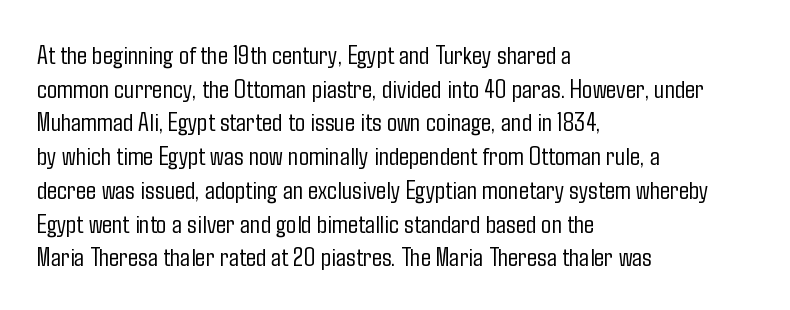
{"italic": "no", "bold": "no", "underline": "no", "align": "left", "line_spacing": "normal", "line_spacing_ratio": 1.25, "letter_spacing": "normal", "letter_spacing_em": 0.0, "glyph_px": 27}
